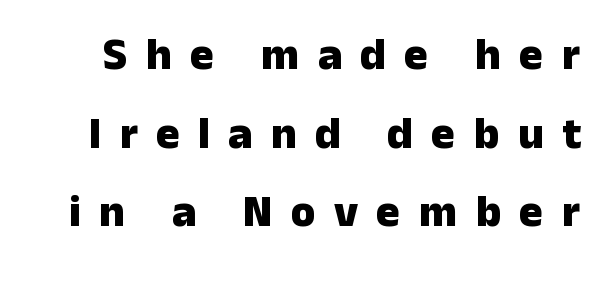
Each letter keeps its own natural width here, so spacing adapts to shape. This is the regular roman posture of the typeface. Just letters on the line, the space beneath them empty. A sans-serif font was chosen for this passage. The letters are spread apart with noticeably loose tracking.
